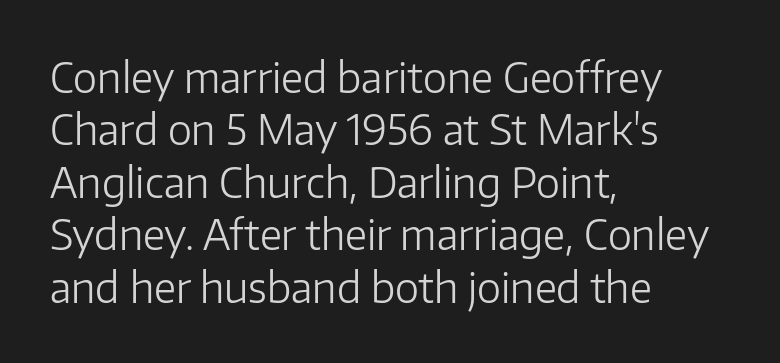
{"serif": "no", "italic": "no", "bold": "no", "weight": "light", "width": "normal", "stroke_contrast": "low", "x_height": "medium", "monospaced": "no", "underline": "no", "align": "left", "line_spacing": "normal", "line_spacing_ratio": 1.28, "letter_spacing": "normal", "letter_spacing_em": 0.0, "glyph_px": 41}
